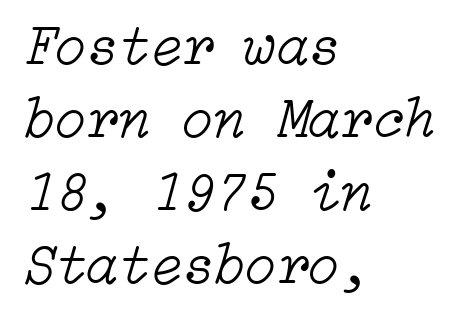
The image shows 58 px light type, italic (leaning right); set left-aligned, normal line spacing (1.26x), normal letter spacing, not underlined; low stroke contrast and a medium x-height.
